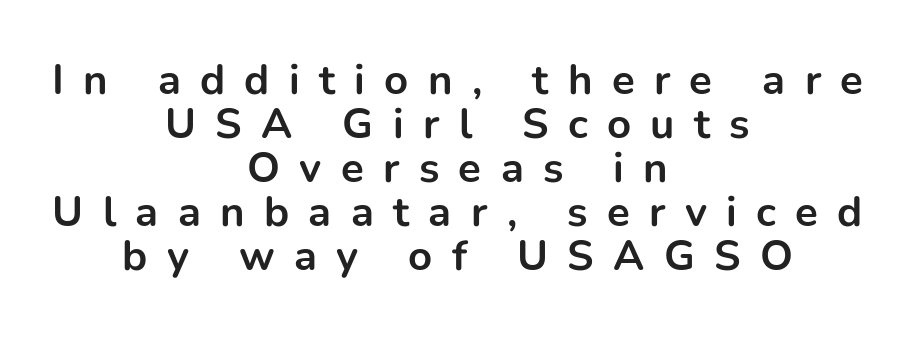
The image shows 42 px bold sans-serif type, upright; set centered, tight line spacing (1.05x), unusually wide letter spacing (+0.46 em), not underlined; low stroke contrast and a medium x-height.
